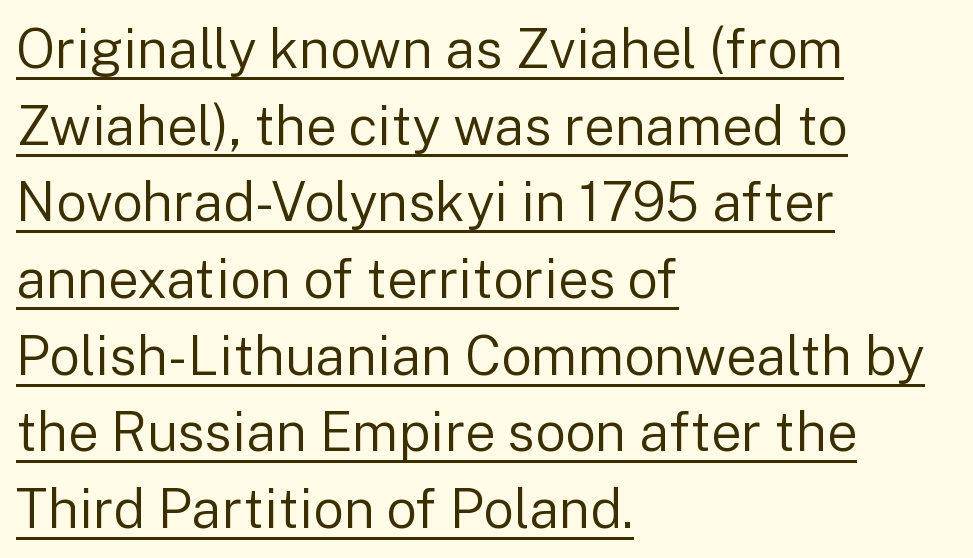
The passage shown is typeset with a sans-serif family. Vertical spacing — default. Here the glyphs are tracked normally, forming tight word shapes. A baseline rule has been typeset under these characters.
